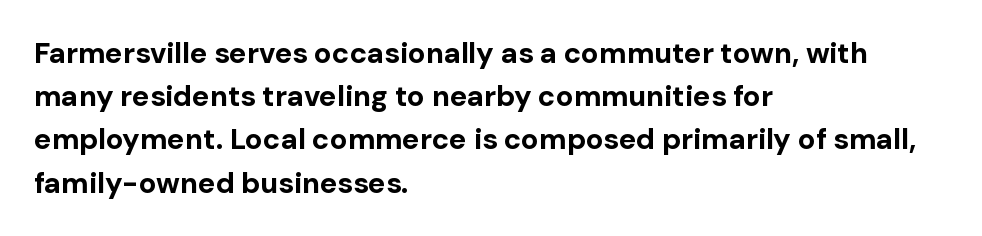
A bare baseline throughout the passage. A typesetter would mark this as roman, not italic. Note the varied advance widths — an 'i' is clearly narrower than an 'm'. Successive baselines arrive at the customary interval. The rendering shows plain stroke endings on the letterforms — a sans-serif design.
